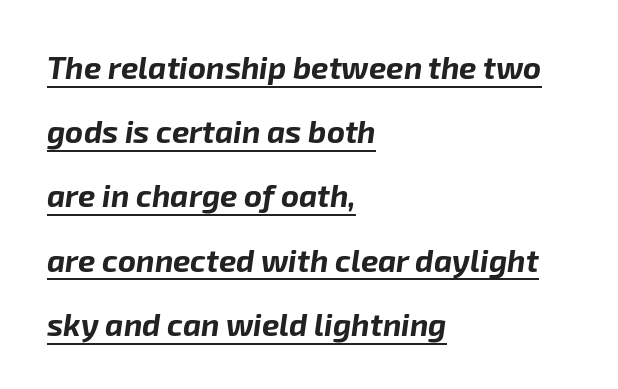
{"italic": "yes", "lean": "right", "slant_degrees": 8, "bold": "yes", "weight": "bold", "width": "normal", "stroke_contrast": "low", "x_height": "medium", "monospaced": "no", "underline": "yes", "align": "left", "line_spacing": "loose", "line_spacing_ratio": 2.07, "letter_spacing": "normal", "letter_spacing_em": 0.0, "glyph_px": 31}
